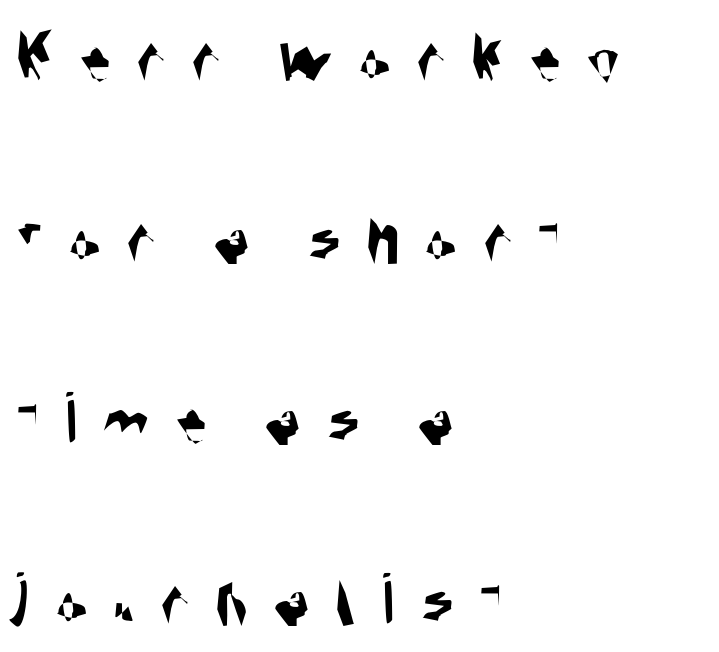
{"serif": "no", "width": "condensed", "stroke_contrast": "medium", "x_height": "large", "monospaced": "no", "underline": "no", "align": "left", "line_spacing": "loose", "line_spacing_ratio": 2.38, "letter_spacing": "wide", "letter_spacing_em": 0.33, "glyph_px": 76}
